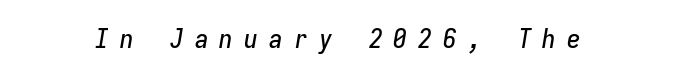
Q: Is the text italic (slanted)? A: Yes, it leans right by about 9 degrees.
Q: Is the text underlined? A: No.
Q: Is the spacing between letters normal or unusually wide? A: Unusually wide.
